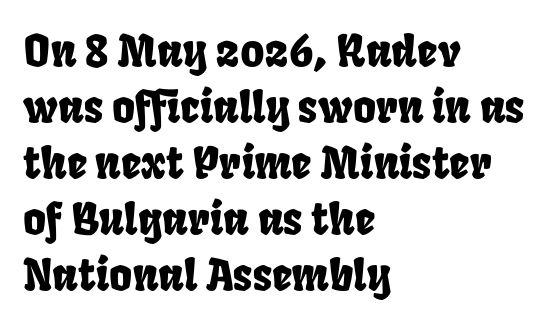
Q: Is the text underlined? A: No.
Q: How is the paragraph aligned? A: Left-aligned.
Q: Is the spacing between letters normal or unusually wide? A: Normal.
Q: Is the spacing between lines tight, normal or loose? A: Normal.
Q: Width (condensed, normal, or wide)? A: Condensed.
Q: Stroke contrast? A: Low.
Q: x-height? A: Large.
Q: Monospaced? A: No.
